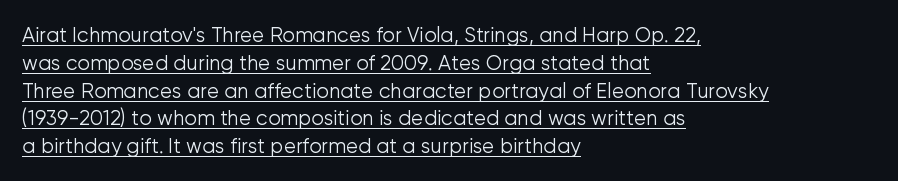
The image shows 20 px text type, upright; set left-aligned, normal line spacing (1.39x), normal letter spacing, underlined.
